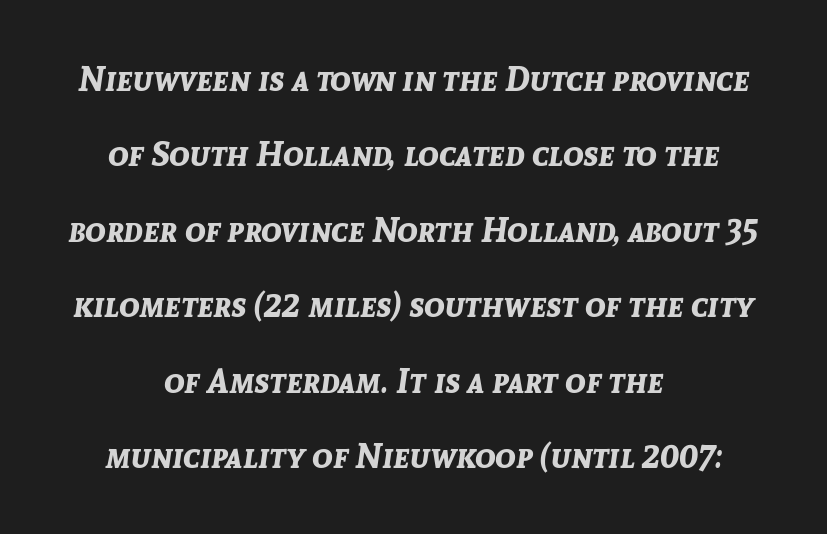
Each row of text sits above clean, open space. Students, observe: this is what heavily led, spacious text looks like. Italic? Definitely — the glyphs are oblique. Is this a fixed-width face? No — the glyphs have proportional, varying widths. No extra tracking has been applied to these lines. Stroke thickness is high; the sample reads as a true bold.
